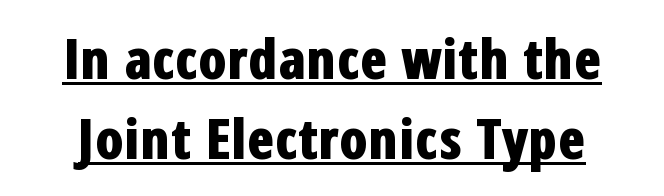
The image shows 56 px bold, condensed sans-serif type, upright; set normal line spacing (1.43x), normal letter spacing, underlined; low stroke contrast and a medium x-height.
